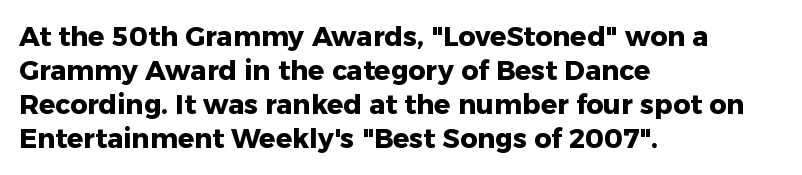
The image shows 27 px bold type, upright; set left-aligned, normal line spacing (1.26x), normal letter spacing, not underlined.
